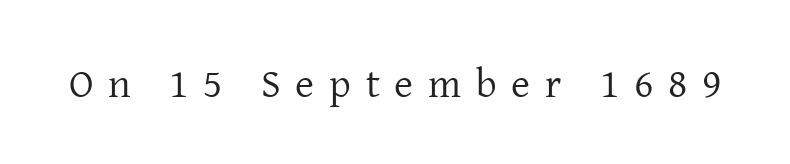
{"serif": "yes", "italic": "no", "bold": "no", "weight": "regular", "width": "normal", "stroke_contrast": "low", "x_height": "medium", "monospaced": "no", "underline": "no", "letter_spacing": "wide", "letter_spacing_em": 0.36, "glyph_px": 41}
